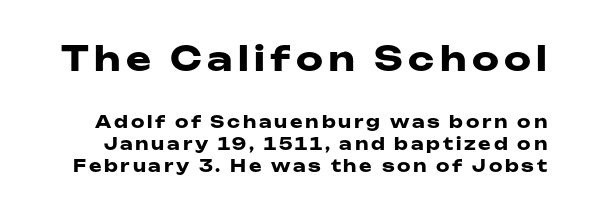
{"serif": "no", "italic": "no", "bold": "yes", "weight": "heavy", "width": "wide", "stroke_contrast": "low", "x_height": "medium", "monospaced": "no", "underline": "no", "line_spacing": "normal", "line_spacing_ratio": 1.27, "larger_block": "first", "size_ratio": 2.0, "glyph_px": 34}
